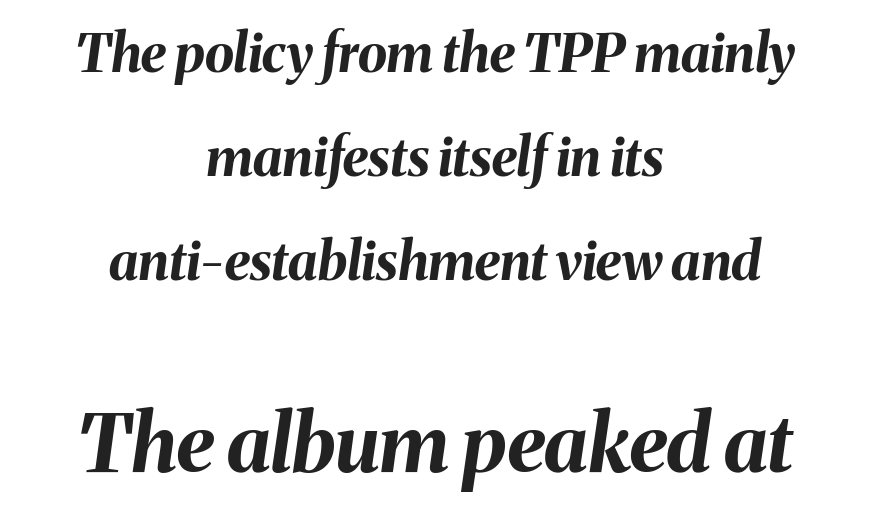
The image shows 79 px bold type, italic (leaning right); set centered, loose line spacing (1.96x), normal letter spacing, not underlined; the second (bottom) block is 1.49x larger; medium stroke contrast and a medium x-height.
